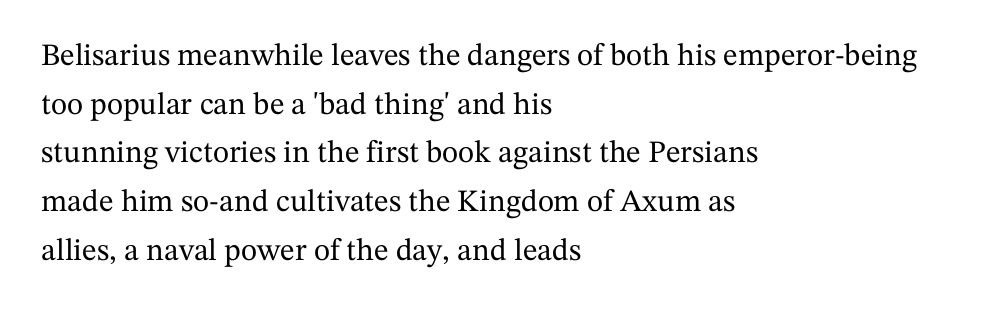
The words here are not underlined. Each letter keeps its own natural width here, so spacing adapts to shape. Does the leading feel generous? No, just average. Designer's note — italics off, roman on. Spacing between characters is what you'd get straight out of the box. Notice how the passage keeps a crisp vertical edge on the left only.
